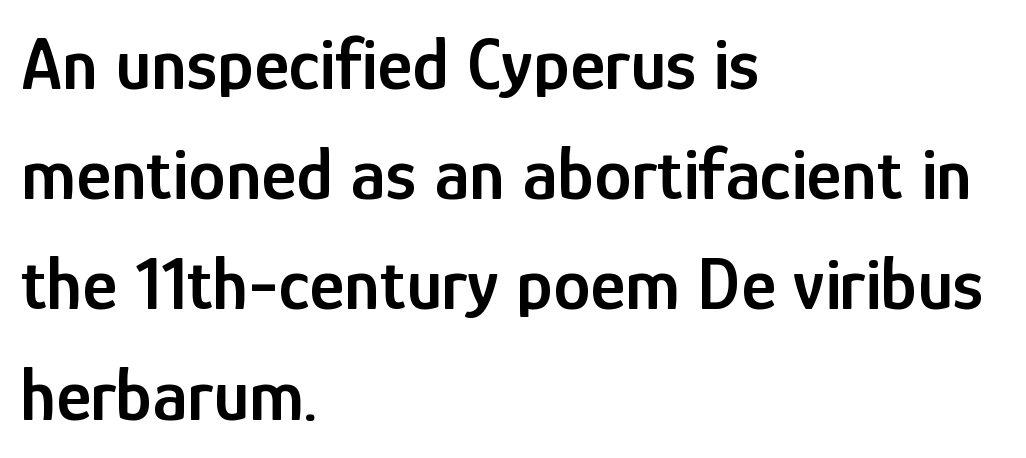
The image shows 75 px semibold, condensed sans-serif type, upright; set left-aligned, normal line spacing (1.47x), normal letter spacing, not underlined; low stroke contrast and a medium x-height.
